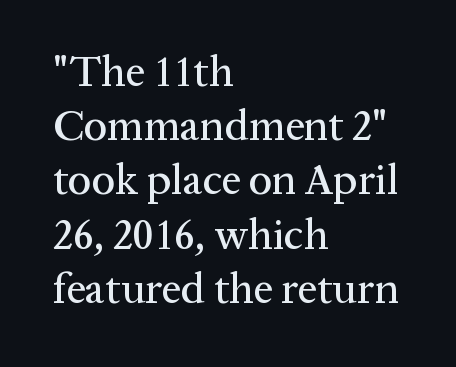
How would I describe the line gaps? Plain and ordinary. You could call the tracking neutral — neither tight nor loose. Spacing verdict: proportional, widths tailored to each character. Unlike italic type, these characters show no tilt at all. Descender tails drop into unmarked territory. This sample is left-justified, so line endings fall wherever the words run out.
